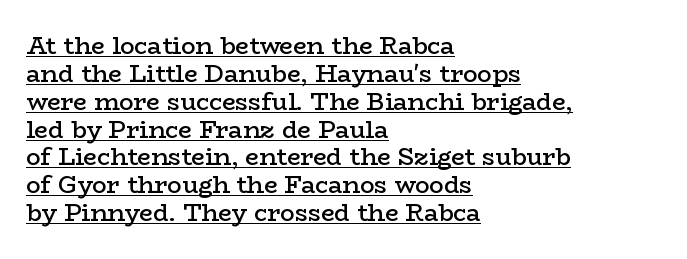
Tracking here is standard; glyphs follow each other at the usual distance. The ragged edge is on the right, which tells us the setting is flush left. In designer terms, the underline attribute is active on this setting. As a designer I'd log this as weight 600, semibold.
